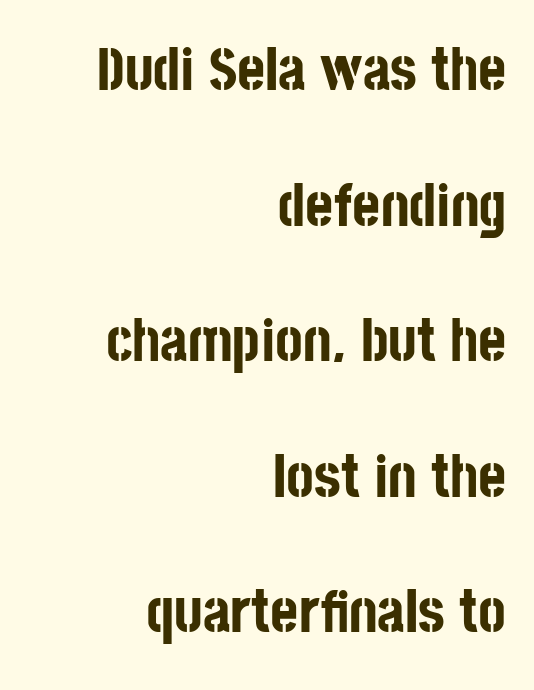
{"serif": "no", "italic": "no", "bold": "yes", "weight": "bold", "width": "condensed", "stroke_contrast": "low", "x_height": "large", "monospaced": "no", "underline": "no", "align": "right", "line_spacing": "loose", "line_spacing_ratio": 2.26, "letter_spacing": "normal", "letter_spacing_em": 0.0, "glyph_px": 60}
